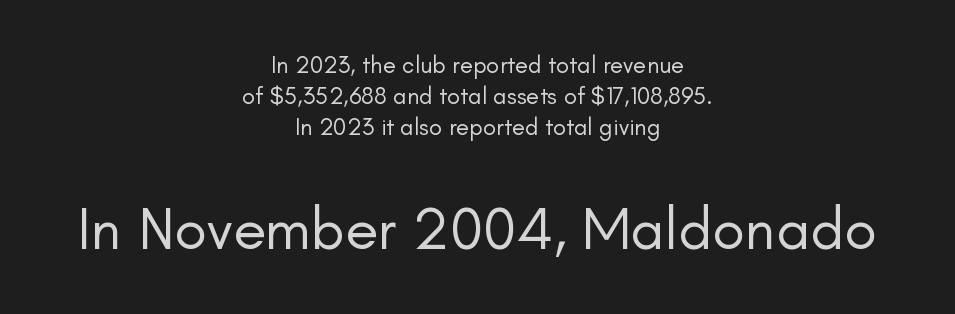
The designer gave the closing block more size than the opening block. Rule under the text: the space is simply empty. Think of a printed novel: that variable character pitch is what you see here. Characters follow at the spacing the type designer built in. Line spacing here is normal.
